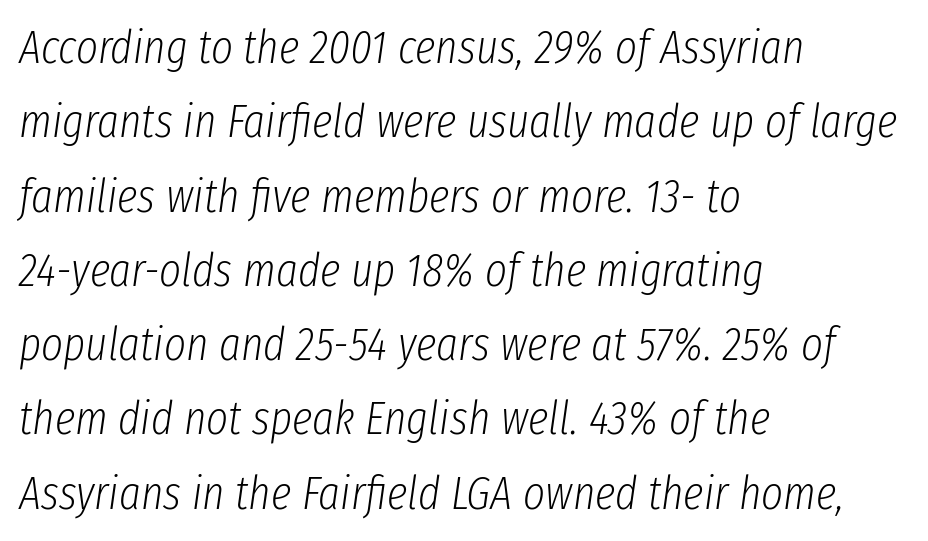
Q: Is the text bold? A: No.
Q: Is the text italic (slanted)? A: Yes, it leans right by about 8 degrees.
Q: Is the text underlined? A: No.
Q: How is the paragraph aligned? A: Left-aligned.
Q: Is the spacing between letters normal or unusually wide? A: Normal.
Q: Is the spacing between lines tight, normal or loose? A: Normal.
Q: Width (condensed, normal, or wide)? A: Condensed.
Q: Stroke contrast? A: Low.
Q: x-height? A: Medium.
Q: Monospaced? A: No.
